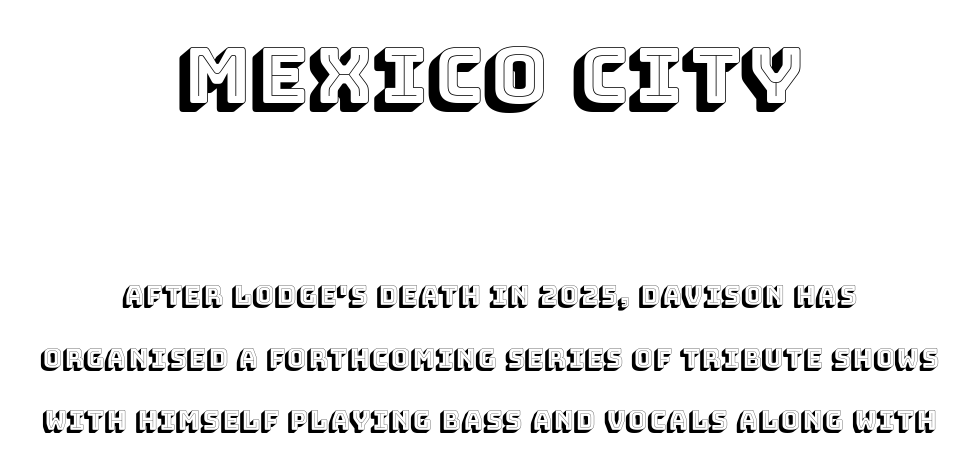
{"italic": "no", "width": "normal", "x_height": "large", "monospaced": "no", "underline": "no", "align": "center", "line_spacing": "loose", "line_spacing_ratio": 2.4, "letter_spacing": "normal", "letter_spacing_em": 0.0, "larger_block": "first", "size_ratio": 2.96, "glyph_px": 77}
